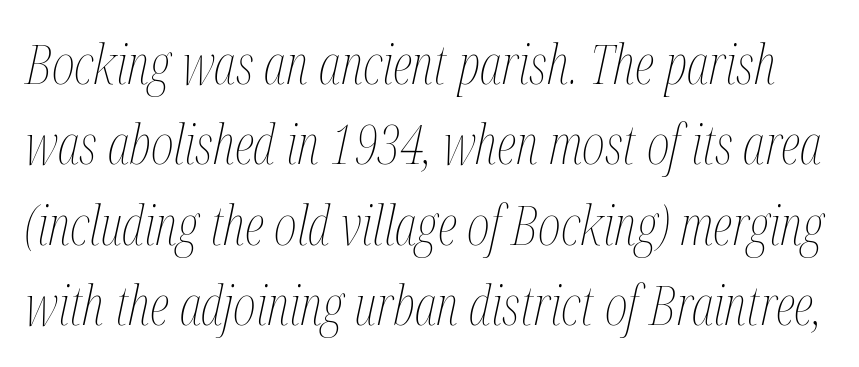
The image shows 55 px thin, condensed type, italic (leaning right); set normal line spacing (1.46x), normal letter spacing, not underlined; medium stroke contrast and a medium x-height.
